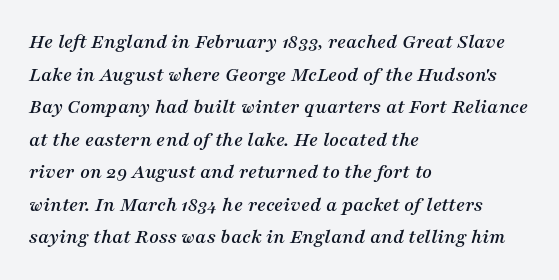
{"italic": "yes", "lean": "right", "slant_degrees": 16, "underline": "no", "align": "left", "line_spacing": "normal", "line_spacing_ratio": 1.55, "letter_spacing": "normal", "letter_spacing_em": 0.0, "glyph_px": 21}
